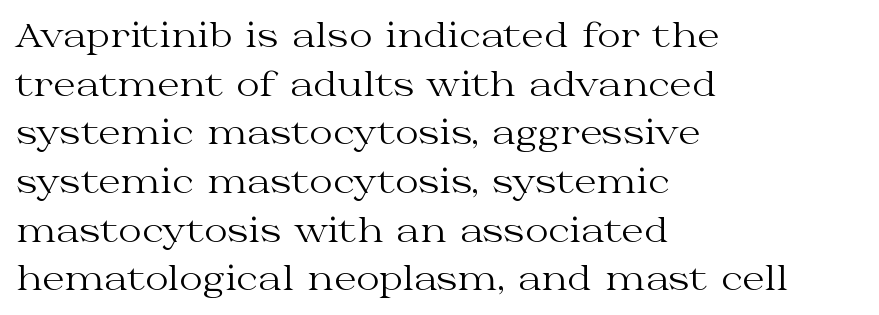
{"serif": "yes", "italic": "no", "bold": "no", "weight": "regular", "width": "wide", "stroke_contrast": "medium", "x_height": "medium", "monospaced": "no", "underline": "no", "align": "left", "line_spacing": "normal", "line_spacing_ratio": 1.52, "letter_spacing": "normal", "letter_spacing_em": 0.0, "glyph_px": 32}
